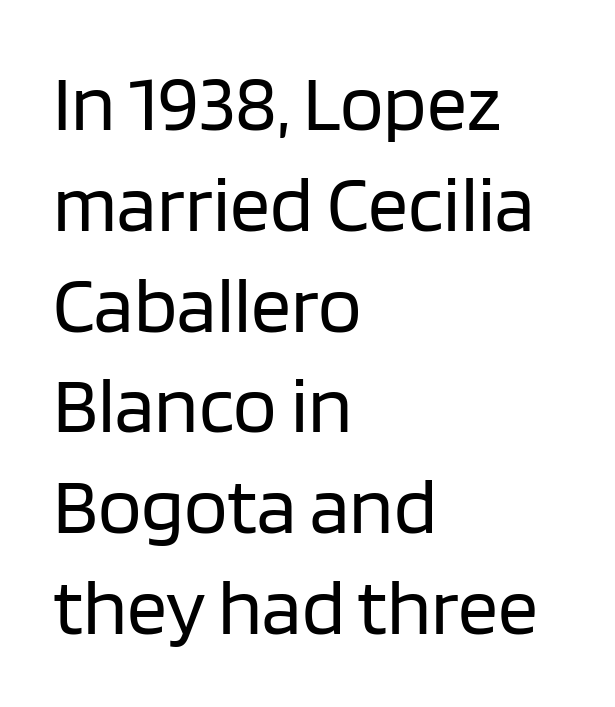
{"serif": "no", "italic": "no", "bold": "no", "weight": "regular", "width": "normal", "stroke_contrast": "low", "x_height": "large", "monospaced": "no", "underline": "no", "align": "left", "line_spacing": "normal", "line_spacing_ratio": 1.26, "letter_spacing": "normal", "letter_spacing_em": 0.0, "glyph_px": 80}
